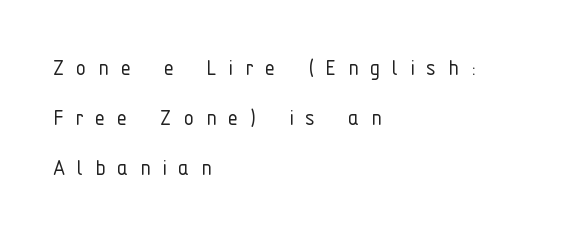
Q: Is the text bold? A: No.
Q: Is the text italic (slanted)? A: No, it is upright.
Q: Is the text underlined? A: No.
Q: How is the paragraph aligned? A: Left-aligned.
Q: Is the spacing between letters normal or unusually wide? A: Unusually wide.
Q: Is the spacing between lines tight, normal or loose? A: Loose.
